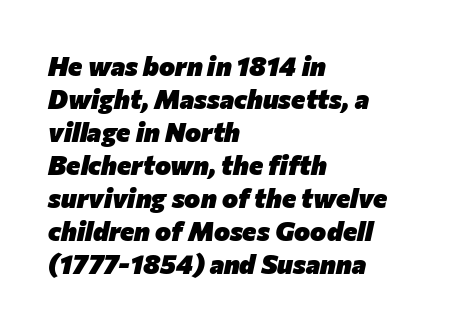
Every character sits at an angle, as italics do. The characters look thick and weighty, a clear bold. The text block is weighted toward the left margin, trailing off unevenly rightward. Tracking here is standard; glyphs follow each other at the usual distance. The words here are not underlined.
